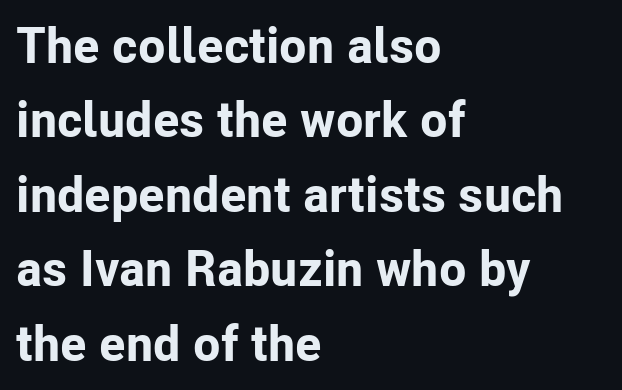
{"serif": "no", "italic": "no", "bold": "yes", "weight": "bold", "width": "normal", "stroke_contrast": "low", "x_height": "medium", "monospaced": "no", "underline": "no", "align": "left", "line_spacing": "normal", "line_spacing_ratio": 1.49, "letter_spacing": "normal", "letter_spacing_em": 0.0, "glyph_px": 50}
